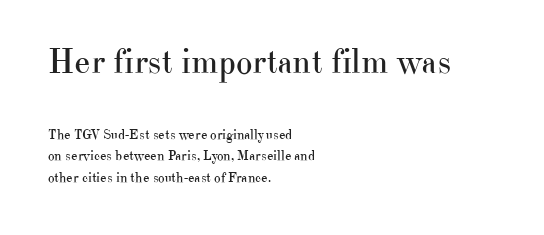
The image shows 35 px regular-weight serif type, upright; set left-aligned, normal line spacing (1.52x), normal letter spacing, not underlined; the first (top) block is 2.5x larger; high stroke contrast and a small x-height.
